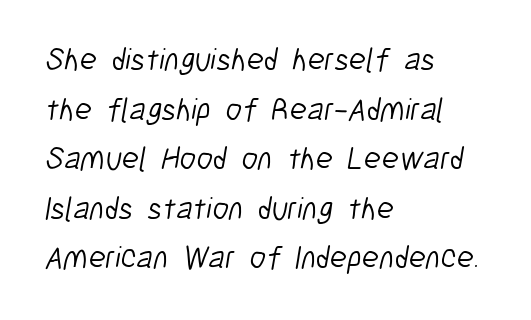
{"serif": "no", "bold": "no", "weight": "light", "width": "condensed", "stroke_contrast": "low", "x_height": "medium", "monospaced": "no", "underline": "no", "align": "left", "line_spacing": "normal", "line_spacing_ratio": 1.55, "letter_spacing": "normal", "letter_spacing_em": 0.0, "glyph_px": 32}
